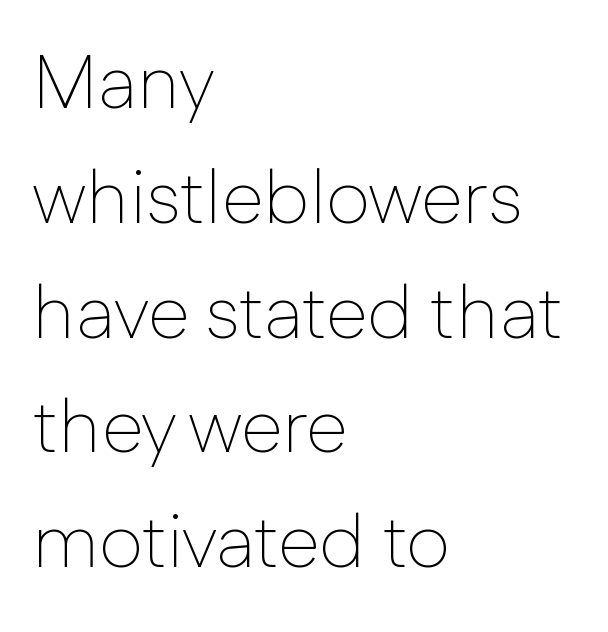
The image shows 76 px thin sans-serif type, upright; set left-aligned, normal line spacing (1.51x), normal letter spacing, not underlined; low stroke contrast and a medium x-height.
